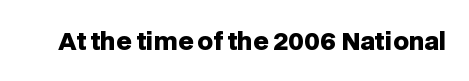
Q: Is the text bold? A: Yes.
Q: Is the text italic (slanted)? A: No, it is upright.
Q: Is the text underlined? A: No.
Q: Is the spacing between letters normal or unusually wide? A: Normal.
